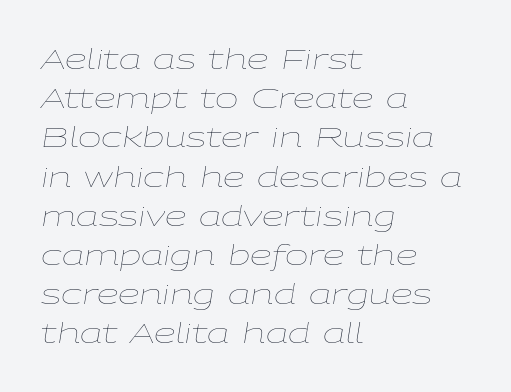
Q: Is the text bold? A: No.
Q: Is the text italic (slanted)? A: Yes, it leans right by about 9 degrees.
Q: Is the text underlined? A: No.
Q: How is the paragraph aligned? A: Left-aligned.
Q: Is the spacing between letters normal or unusually wide? A: Normal.
Q: Is the spacing between lines tight, normal or loose? A: Normal.
Q: Width (condensed, normal, or wide)? A: Wide.
Q: Stroke contrast? A: Low.
Q: x-height? A: Medium.
Q: Monospaced? A: No.
